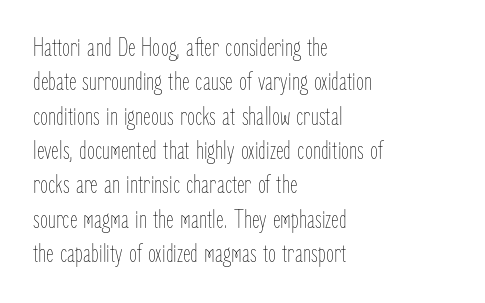
Leftover space on each line is placed entirely after the last word. Notice how the stems are strictly vertical — no italics here. The rendering uses a moderate line-height, typical for paragraphs. Underlining? Definitely not there. A light-to-regular cut is what we see here.
